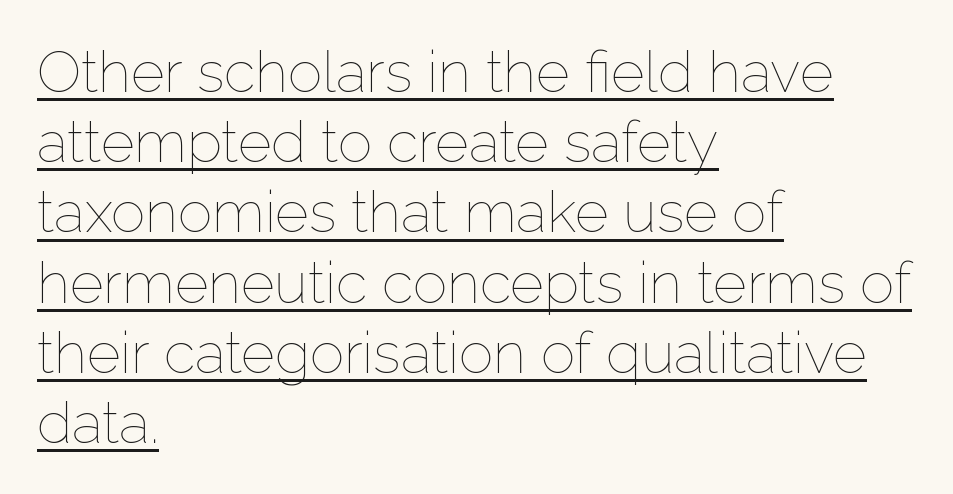
The image shows 58 px thin type, upright; set left-aligned, line spacing 1.21x, normal letter spacing, underlined; low stroke contrast and a medium x-height.
